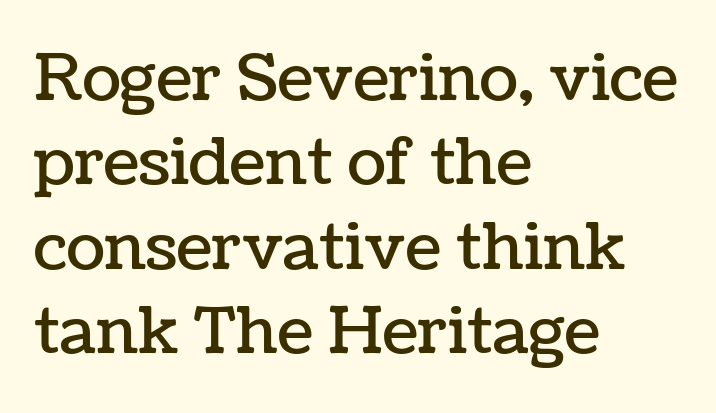
Nothing unusual about the tracking: characters are spaced as the font intends. Proportional: the letters do not fall into vertical columns. Regarding leading, the lines here are spaced in the standard way. In CSS terms this would be text-align: left. Rule under the text: the space is simply empty. Designer's note — italics off, roman on.
